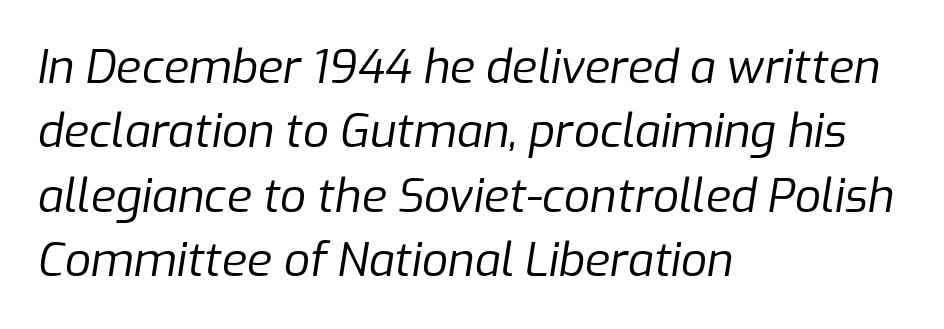
What's the leading like? Ordinary, nothing unusual. The face used here is rendered with its standard letterfit. Weight: not bold — regular or lighter. Letters rest on an invisible, unmarked baseline. These lines are rendered in a variable-pitch font.
